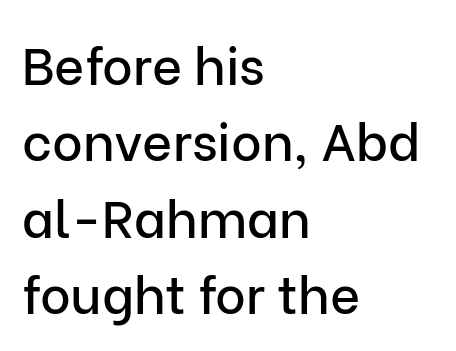
The image shows 52 px sans-serif type, upright; set left-aligned, normal line spacing (1.47x), normal letter spacing, not underlined; low stroke contrast and a medium x-height.
